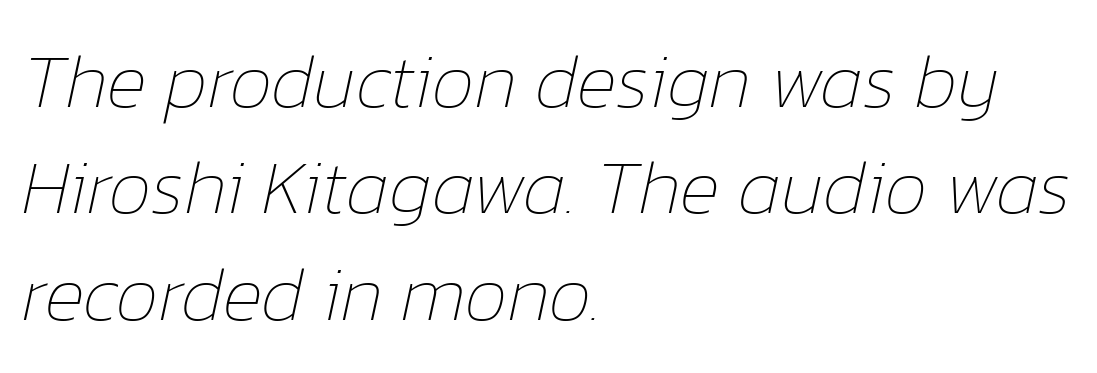
The rendering applies a slant to the glyphs. Descender tails drop into unmarked territory. The paragraph has a hard left edge and a soft right edge. The font sits on the lighter half of the weight spectrum, regular included. Default kerning and tracking; the words read as compact shapes.
